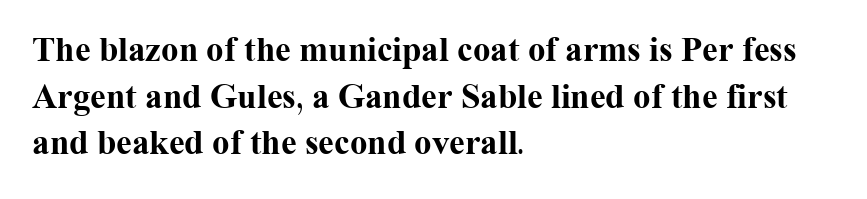
Q: Is the text bold? A: Yes.
Q: Is the text italic (slanted)? A: No, it is upright.
Q: Is the typeface a serif or a sans-serif typeface? A: Serif.
Q: Is the text underlined? A: No.
Q: How is the paragraph aligned? A: Left-aligned.
Q: Is the spacing between letters normal or unusually wide? A: Normal.
Q: Is the spacing between lines tight, normal or loose? A: Normal.
Q: Width (condensed, normal, or wide)? A: Normal.
Q: Stroke contrast? A: Medium.
Q: x-height? A: Medium.
Q: Monospaced? A: No.
